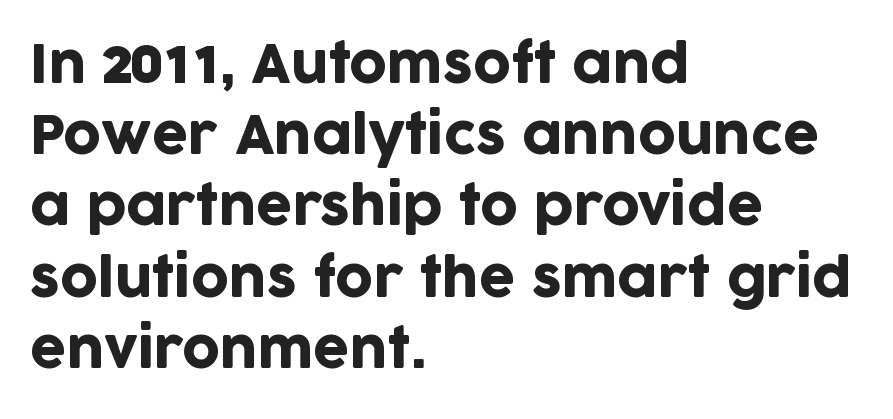
This sample is left-justified, so line endings fall wherever the words run out. Rule under the text: the space is simply empty. This block has exactly the height ordinary leading produces. The lettering stays uniformly vertical, giving the passage a roman look. The font family rendered here belongs to the sans-serif group.
